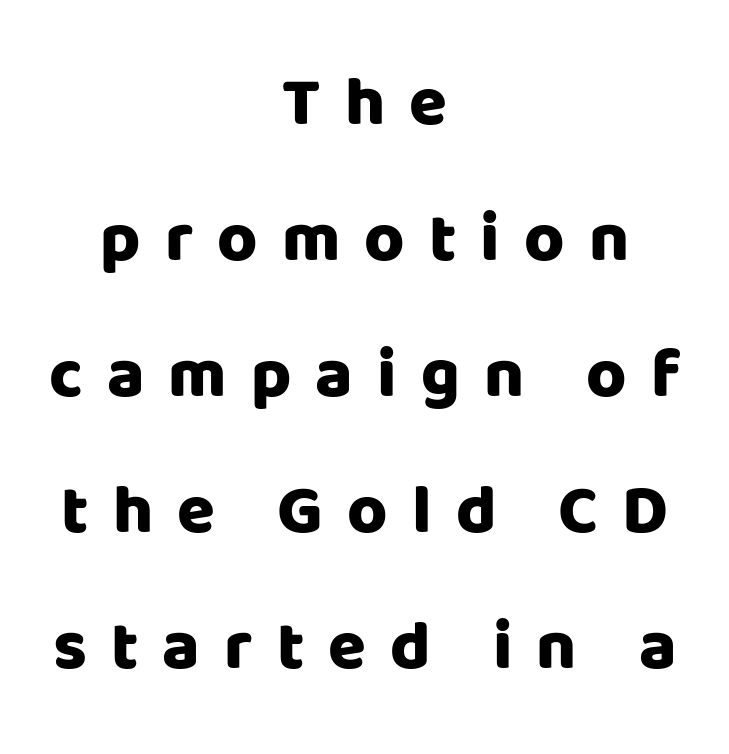
Q: Is the text bold? A: Yes.
Q: Is the text italic (slanted)? A: No, it is upright.
Q: Is the typeface a serif or a sans-serif typeface? A: Sans-serif.
Q: Is the text underlined? A: No.
Q: How is the paragraph aligned? A: Centered.
Q: Is the spacing between letters normal or unusually wide? A: Unusually wide.
Q: Is the spacing between lines tight, normal or loose? A: Loose.
Q: Width (condensed, normal, or wide)? A: Normal.
Q: Stroke contrast? A: Low.
Q: x-height? A: Large.
Q: Monospaced? A: No.
